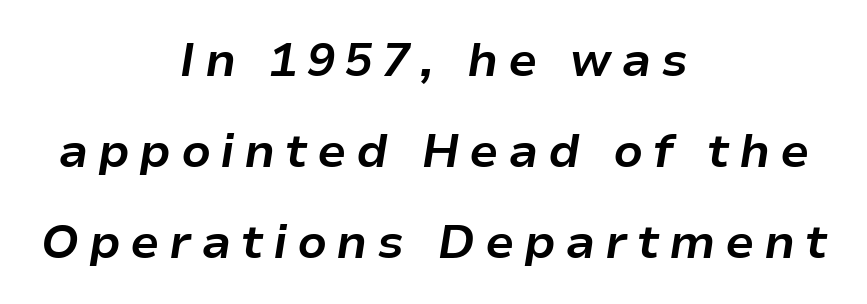
Q: Is the text bold? A: Yes.
Q: Is the text italic (slanted)? A: Yes, it leans right by about 9 degrees.
Q: Is the text underlined? A: No.
Q: How is the paragraph aligned? A: Centered.
Q: Is the spacing between letters normal or unusually wide? A: Unusually wide.
Q: Is the spacing between lines tight, normal or loose? A: Loose.
Q: Width (condensed, normal, or wide)? A: Normal.
Q: Stroke contrast? A: Low.
Q: x-height? A: Medium.
Q: Monospaced? A: No.
